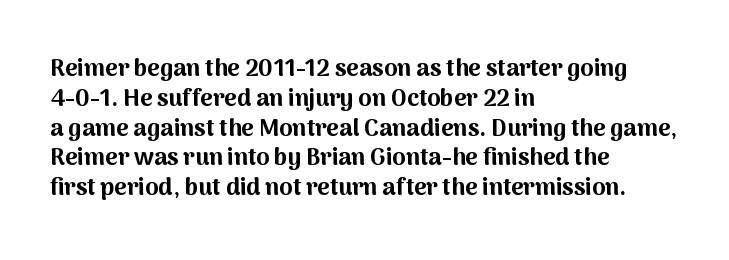
The image shows 24 px bold type, upright; set left-aligned, line spacing 1.24x, normal letter spacing, not underlined.
